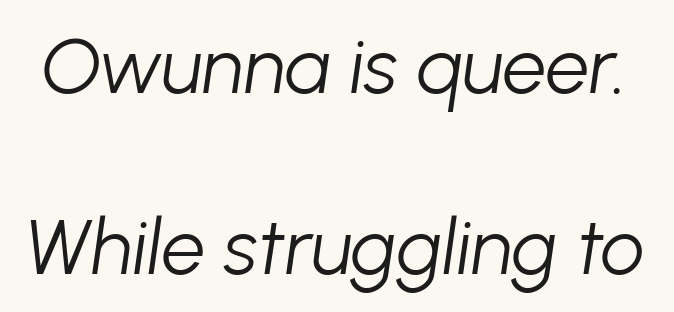
The image shows 78 px light type, italic (leaning right); set loose line spacing (2.32x), normal letter spacing, not underlined; low stroke contrast and a medium x-height.
